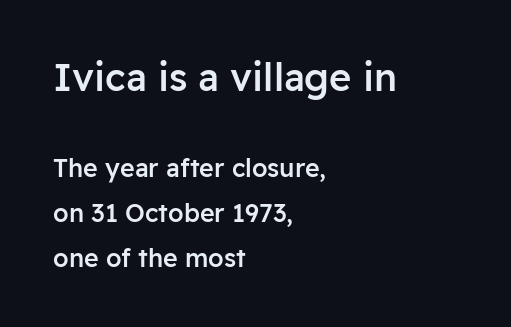
Q: Is the text bold? A: Semi-bold.
Q: Is the text italic (slanted)? A: No, it is upright.
Q: Is the typeface a serif or a sans-serif typeface? A: Sans-serif.
Q: Is the text underlined? A: No.
Q: How is the paragraph aligned? A: Left-aligned.
Q: Is the spacing between letters normal or unusually wide? A: Normal.
Q: Which block of text is set in a larger size, the first (top) or the second (bottom)? A: The first (top) one.
Q: Width (condensed, normal, or wide)? A: Normal.
Q: Stroke contrast? A: Low.
Q: x-height? A: Medium.
Q: Monospaced? A: No.
